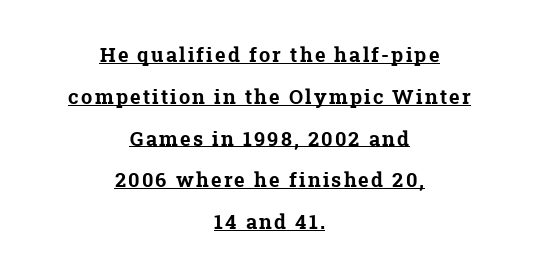
{"bold": "yes", "underline": "yes", "align": "center", "line_spacing": "loose", "line_spacing_ratio": 2.09, "glyph_px": 20}
